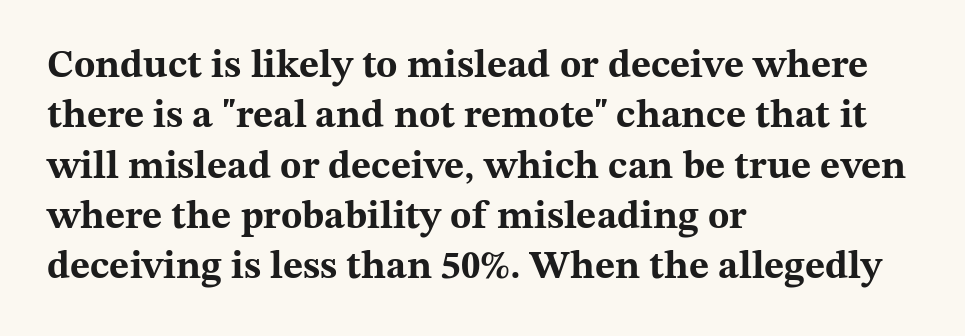
Underlining? Definitely not there. The lettering holds an erect, upright posture throughout. The face used here has the dense, thick strokes of a bold. This rendering employs a face with finishing strokes, i.e., a serif. This sample is left-justified, so line endings fall wherever the words run out.
